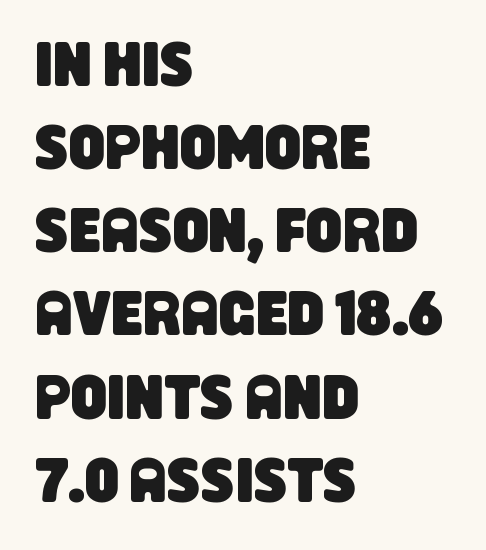
Q: Is the typeface a serif or a sans-serif typeface? A: Sans-serif.
Q: Is the text underlined? A: No.
Q: How is the paragraph aligned? A: Left-aligned.
Q: Is the spacing between letters normal or unusually wide? A: Normal.
Q: Is the spacing between lines tight, normal or loose? A: Normal.
Q: Width (condensed, normal, or wide)? A: Condensed.
Q: Stroke contrast? A: Low.
Q: x-height? A: Large.
Q: Monospaced? A: No.
